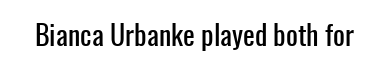
The image shows 28 px condensed sans-serif type, upright; set normal letter spacing, not underlined; low stroke contrast and a medium x-height.
